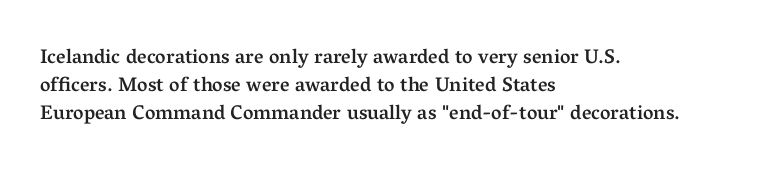
Q: Is the text bold? A: Semi-bold.
Q: Is the text italic (slanted)? A: No, it is upright.
Q: Is the text underlined? A: No.
Q: How is the paragraph aligned? A: Left-aligned.
Q: Is the spacing between letters normal or unusually wide? A: Normal.
Q: Is the spacing between lines tight, normal or loose? A: Normal.
